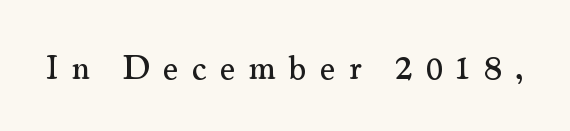
The gaps between neighbouring characters are conspicuously large. This sample uses an upright cut, with every glyph sitting square on the baseline. The passage shown is typed in a proportional face where columns would drift. Anything drawn beneath the words? Only blank space. What kind of face is this? One with serifs.
